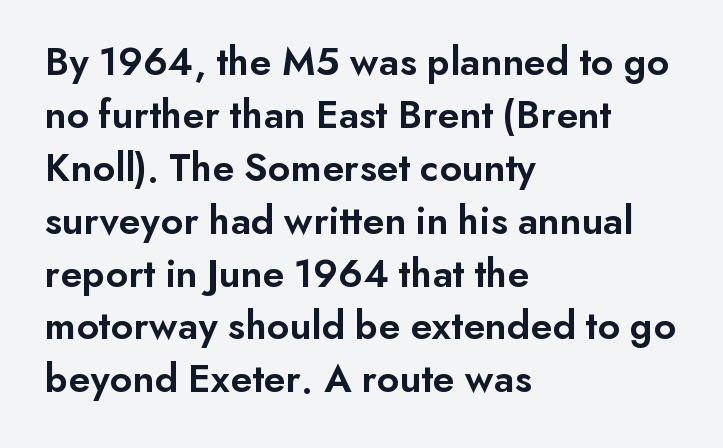
The image shows 41 px semibold sans-serif type, upright; set left-aligned, normal line spacing (1.29x), normal letter spacing, not underlined; low stroke contrast and a small x-height.
